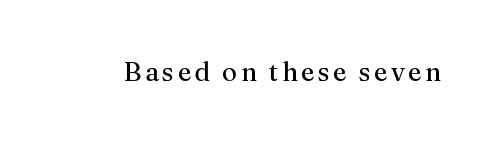
{"italic": "no", "bold": "no", "underline": "no", "glyph_px": 26}
